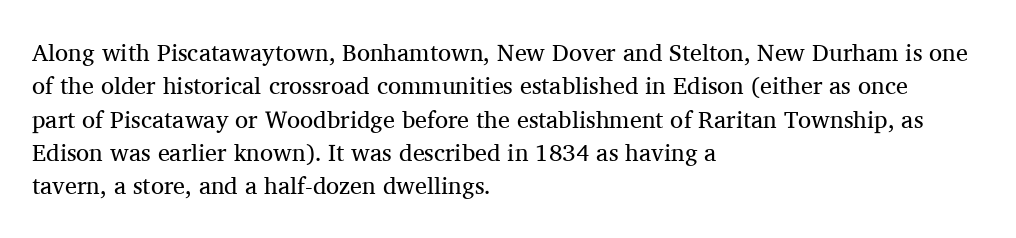
{"italic": "no", "bold": "no", "underline": "no", "align": "left", "line_spacing": "normal", "line_spacing_ratio": 1.39, "letter_spacing": "normal", "letter_spacing_em": 0.0, "glyph_px": 24}
